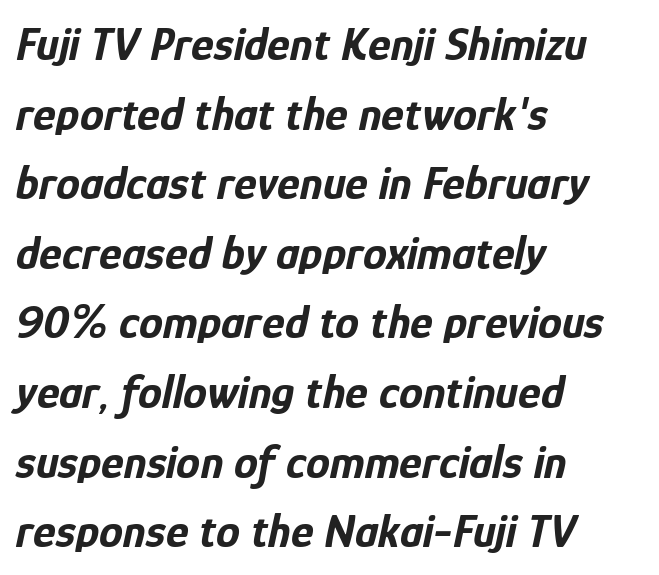
{"italic": "yes", "lean": "right", "slant_degrees": 12, "bold": "yes", "weight": "bold", "width": "condensed", "stroke_contrast": "low", "x_height": "medium", "monospaced": "no", "underline": "no", "align": "left", "line_spacing": "normal", "line_spacing_ratio": 1.45, "letter_spacing": "normal", "letter_spacing_em": 0.0, "glyph_px": 48}
